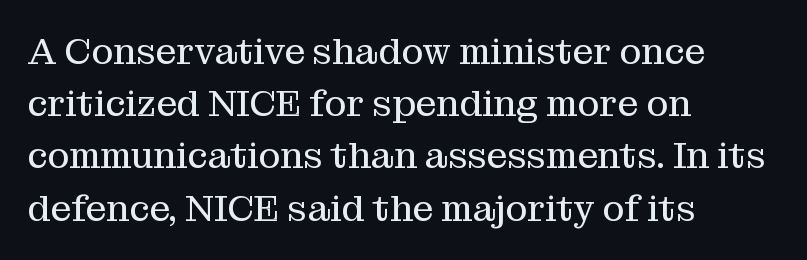
The image shows 37 px regular-weight serif type, upright; set left-aligned, normal line spacing (1.41x), normal letter spacing, not underlined; medium stroke contrast and a medium x-height.
